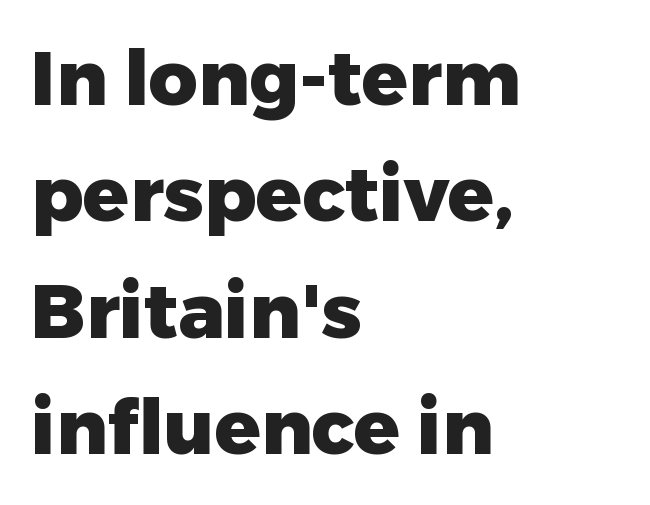
Does the leading feel generous? No, just average. This rendering features lettering with no underline. The paragraph has a hard left edge and a soft right edge. Character widths vary here, with narrow letters taking less room than wide ones. In terms of letterspacing, this is plain default setting.
